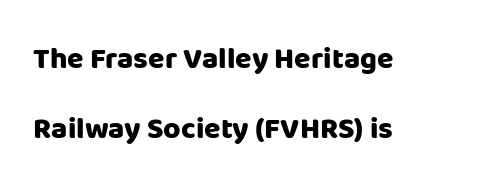
The image shows 30 px heavy sans-serif type, upright; set left-aligned, loose line spacing (2.32x), normal letter spacing, not underlined; low stroke contrast and a large x-height.
